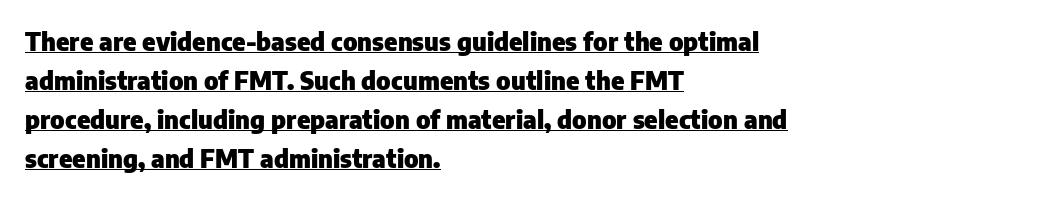
{"italic": "no", "bold": "yes", "underline": "yes", "align": "left", "line_spacing": "normal", "line_spacing_ratio": 1.56, "letter_spacing": "normal", "letter_spacing_em": 0.0, "glyph_px": 25}
